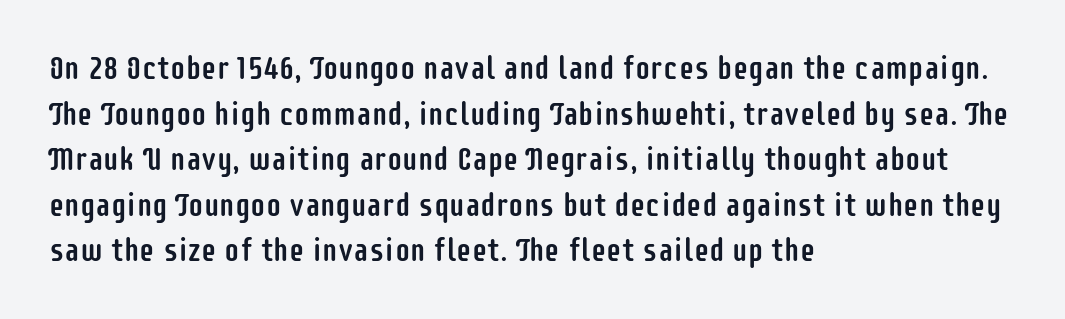
The image shows 31 px condensed sans-serif type, upright; set left-aligned, normal line spacing (1.47x), normal letter spacing, not underlined; low stroke contrast and a large x-height.
